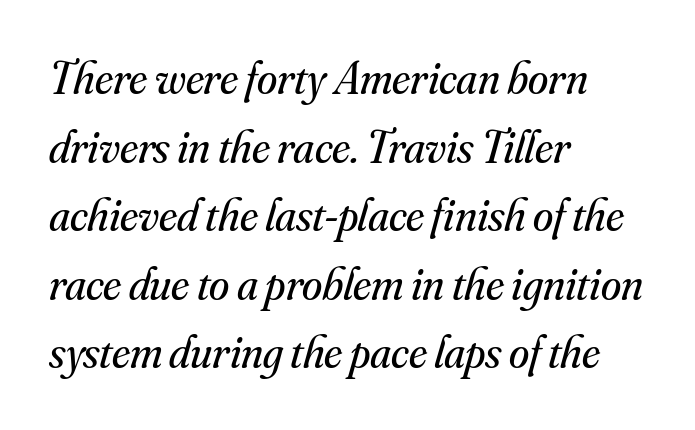
The image shows 46 px regular-weight serif type, italic (leaning right); set left-aligned, normal line spacing (1.49x), normal letter spacing, not underlined; medium stroke contrast and a small x-height.
